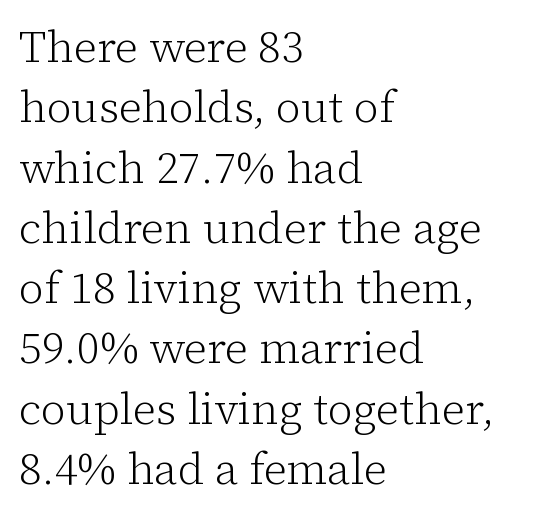
{"serif": "yes", "italic": "no", "bold": "no", "weight": "light", "width": "normal", "stroke_contrast": "low", "x_height": "medium", "monospaced": "no", "underline": "no", "align": "left", "line_spacing": "normal", "line_spacing_ratio": 1.37, "letter_spacing": "normal", "letter_spacing_em": 0.0, "glyph_px": 44}
